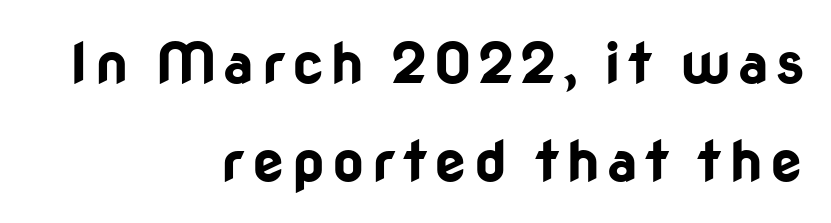
{"serif": "no", "italic": "no", "bold": "yes", "weight": "bold", "width": "normal", "stroke_contrast": "low", "x_height": "medium", "monospaced": "no", "underline": "no", "align": "right", "line_spacing_ratio": 1.75, "glyph_px": 56}
